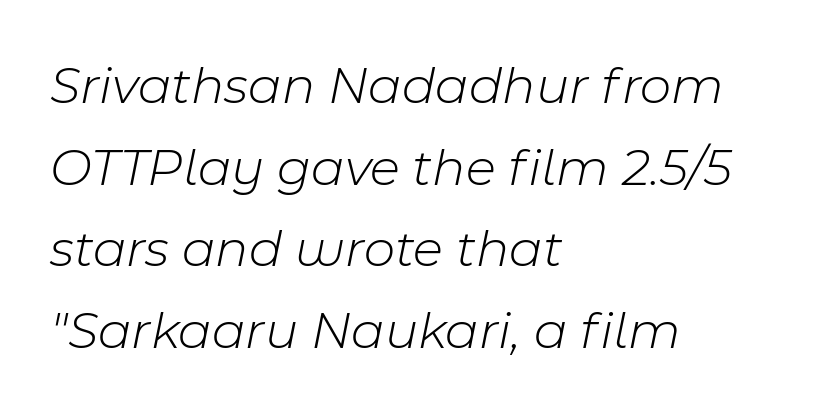
{"italic": "yes", "lean": "right", "slant_degrees": 11, "bold": "no", "weight": "light", "width": "normal", "stroke_contrast": "low", "x_height": "medium", "monospaced": "no", "underline": "no", "align": "left", "line_spacing": "normal", "line_spacing_ratio": 1.51, "letter_spacing": "normal", "letter_spacing_em": 0.0, "glyph_px": 54}
